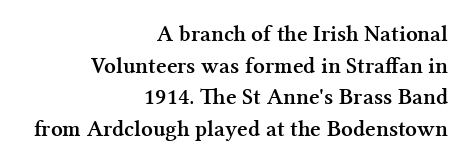
Notice how the stems are strictly vertical — no italics here. Descenders are the only things crossing below the line. Nobody touched the tracking dial on this one. A dark, heavy texture on the line: the type is bold.
